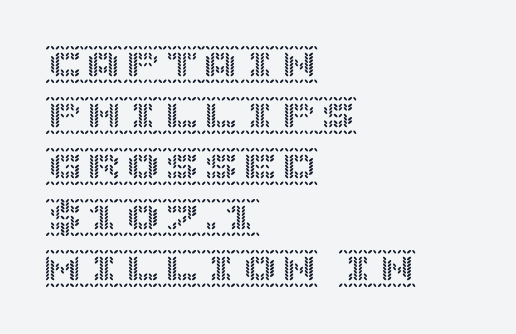
The line texture is even and compact thanks to regular tracking. The leading is moderate, giving the passage an even texture. The foot of each line stays bare and open. The rendering anchors every line to the left-hand side. Posture: vertical.
